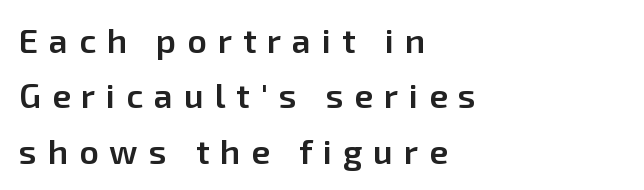
The image shows 34 px semibold sans-serif type, upright; set left-aligned, normal line spacing (1.63x), unusually wide letter spacing (+0.32 em), not underlined; low stroke contrast and a medium x-height.
